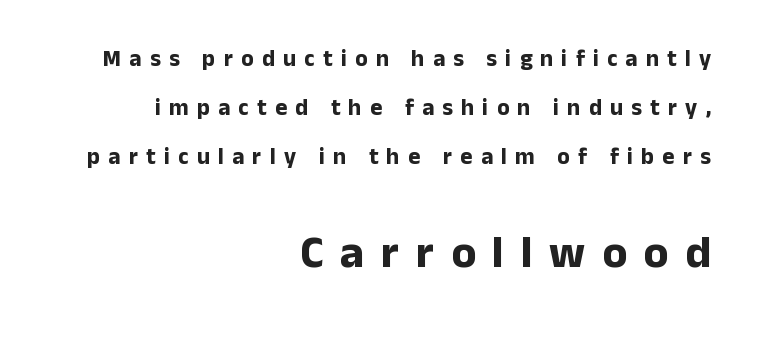
The image shows 46 px bold sans-serif type, upright; set right-aligned, loose line spacing (2.14x), unusually wide letter spacing (+0.36 em), not underlined; the second (bottom) block is 2.0x larger; low stroke contrast and a medium x-height.
